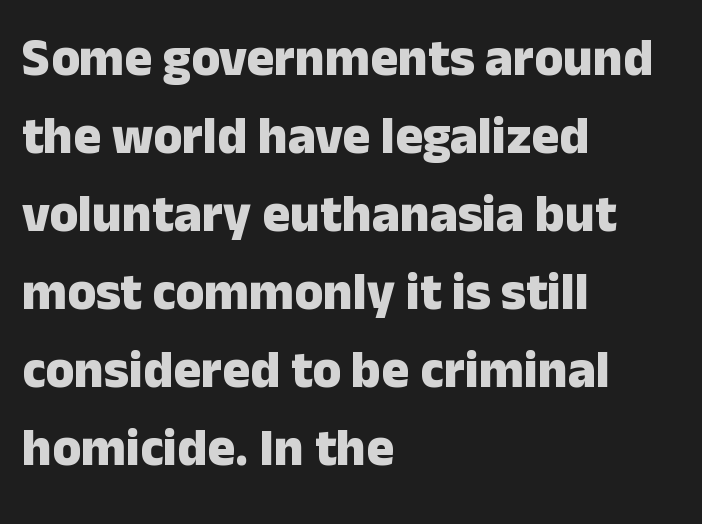
{"serif": "no", "italic": "no", "bold": "yes", "weight": "heavy", "width": "normal", "stroke_contrast": "low", "x_height": "medium", "monospaced": "no", "underline": "no", "align": "left", "line_spacing": "normal", "line_spacing_ratio": 1.5, "letter_spacing": "normal", "letter_spacing_em": 0.0, "glyph_px": 52}
